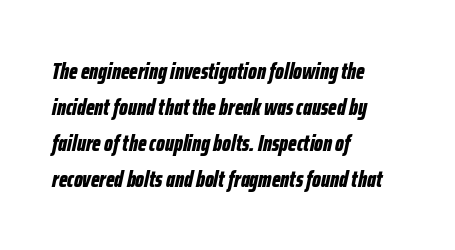
Compared with a centered layout, this one pins lines to the left instead. Tracking value appears to be zero — textbook default spacing. Quick note: italic. I'd describe the lettering as bold — thick and assertive.
